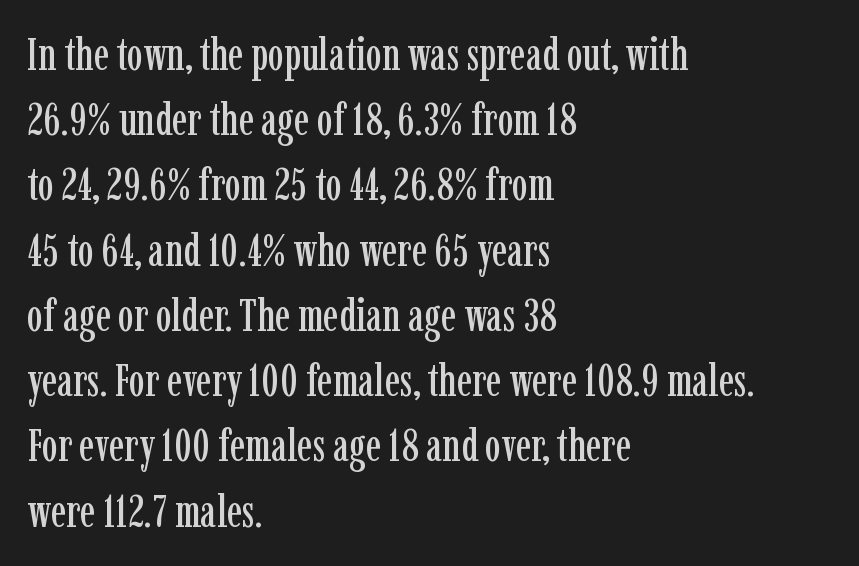
{"serif": "yes", "italic": "no", "width": "condensed", "stroke_contrast": "low", "x_height": "medium", "monospaced": "no", "underline": "no", "align": "left", "line_spacing": "normal", "line_spacing_ratio": 1.45, "letter_spacing": "normal", "letter_spacing_em": 0.0, "glyph_px": 45}
